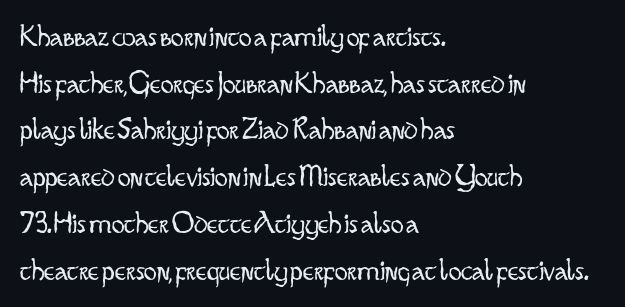
{"serif": "no", "italic": "no", "bold": "no", "weight": "light", "width": "condensed", "stroke_contrast": "low", "x_height": "small", "monospaced": "no", "underline": "no", "align": "left", "line_spacing": "normal", "line_spacing_ratio": 1.46, "letter_spacing": "normal", "letter_spacing_em": 0.0, "glyph_px": 32}
